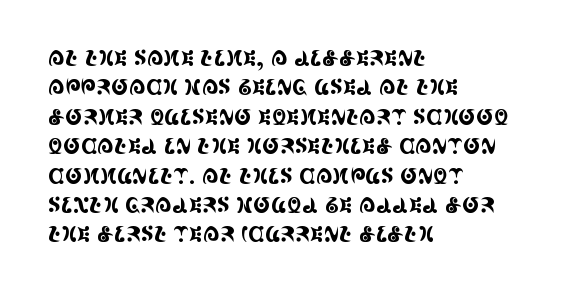
{"italic": "no", "underline": "no", "align": "left", "line_spacing": "normal", "line_spacing_ratio": 1.4, "letter_spacing": "normal", "letter_spacing_em": 0.0, "glyph_px": 21}
